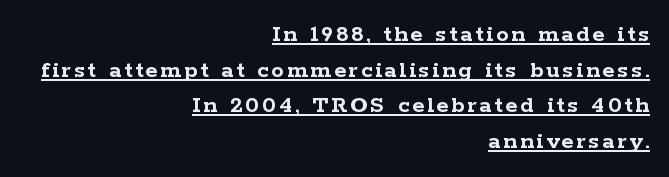
The image shows 25 px bold type, upright; set right-aligned, normal line spacing (1.43x), underlined.
